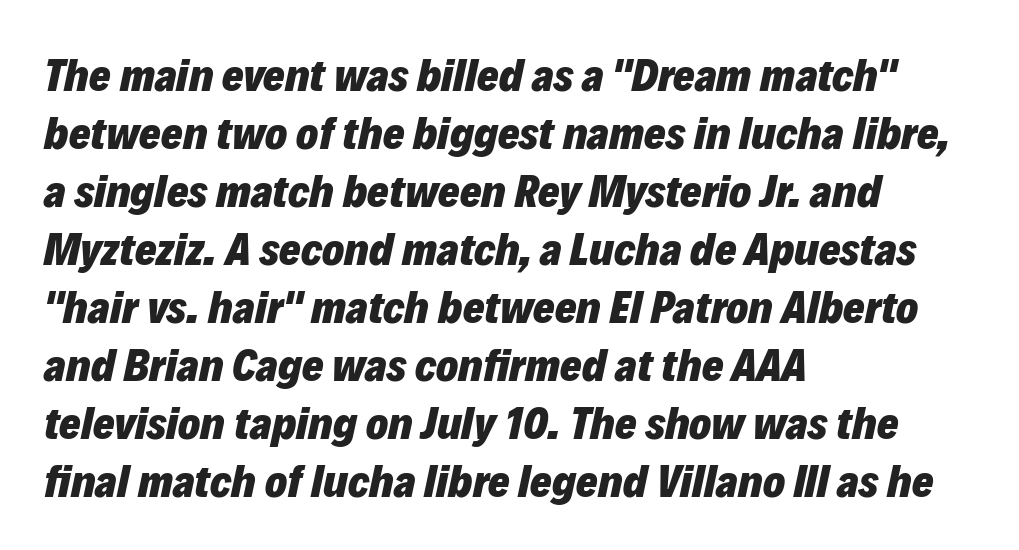
The image shows 46 px heavy type, italic (leaning right); set left-aligned, normal line spacing (1.26x), normal letter spacing, not underlined; low stroke contrast and a medium x-height.
